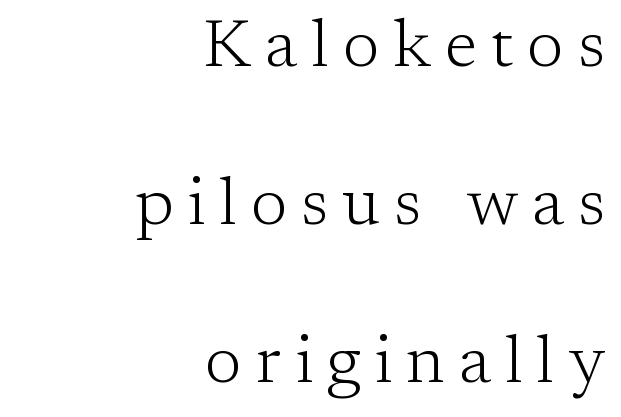
The image shows 67 px light serif type, upright; set right-aligned, loose line spacing (2.36x), unusually wide letter spacing (+0.21 em), not underlined; low stroke contrast and a medium x-height.
